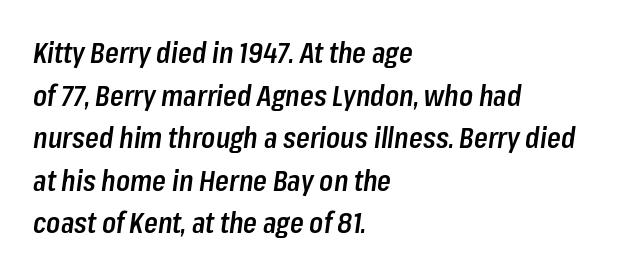
Observe the lean: these are italic letterforms. All the whitespace from short lines collects on the right. Type without underlining. Between one letter and the next there's only the usual sliver of space.
